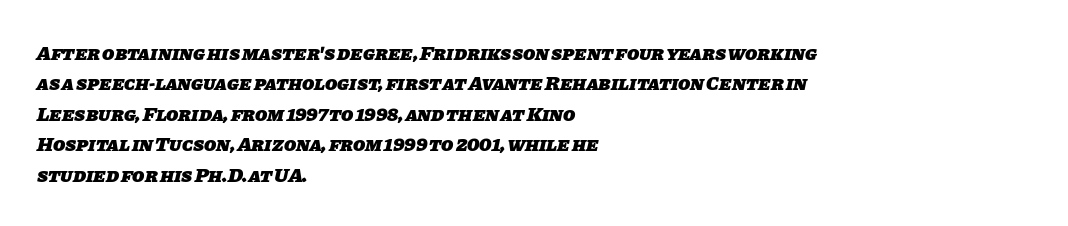
The image shows 20 px bold type; set left-aligned, normal line spacing (1.52x), normal letter spacing, not underlined.
